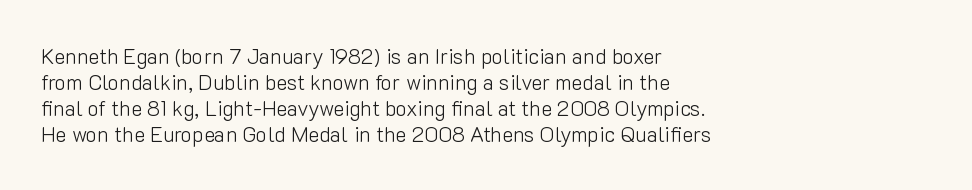
The typography opts for an upright posture over an oblique one. Unmarked baselines from the first word to the last. Students, note that the glyphs here touch the page at normal intervals. Which margin do the lines hug? The left one — the right edge is uneven. The typesetting does not lean heavy: it is not bold.
